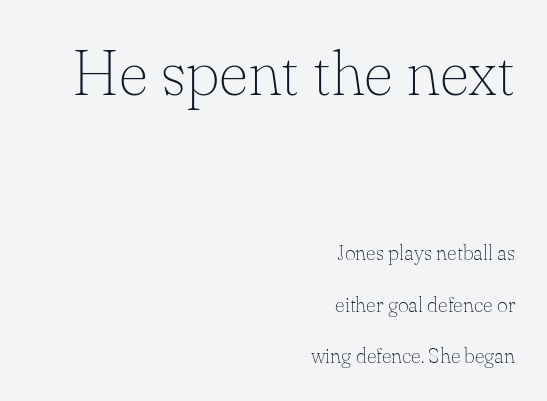
{"serif": "yes", "italic": "no", "bold": "no", "weight": "thin", "width": "normal", "stroke_contrast": "low", "x_height": "small", "monospaced": "no", "underline": "no", "align": "right", "line_spacing": "loose", "line_spacing_ratio": 2.44, "letter_spacing": "normal", "letter_spacing_em": 0.0, "larger_block": "first", "size_ratio": 3.05, "glyph_px": 64}
